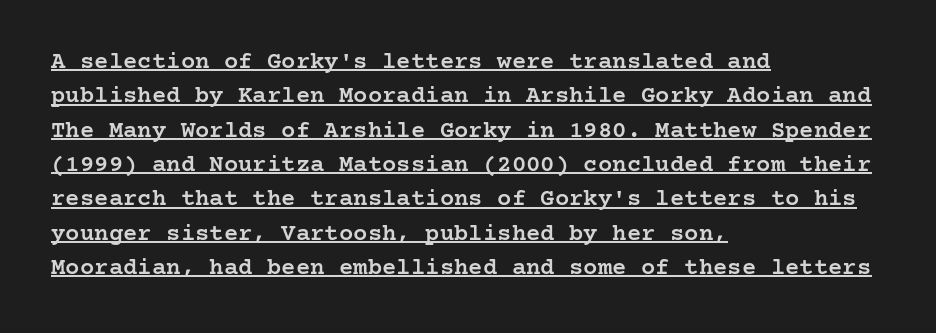
The image shows 24 px text type, upright; set left-aligned, normal line spacing (1.43x), normal letter spacing, underlined.
